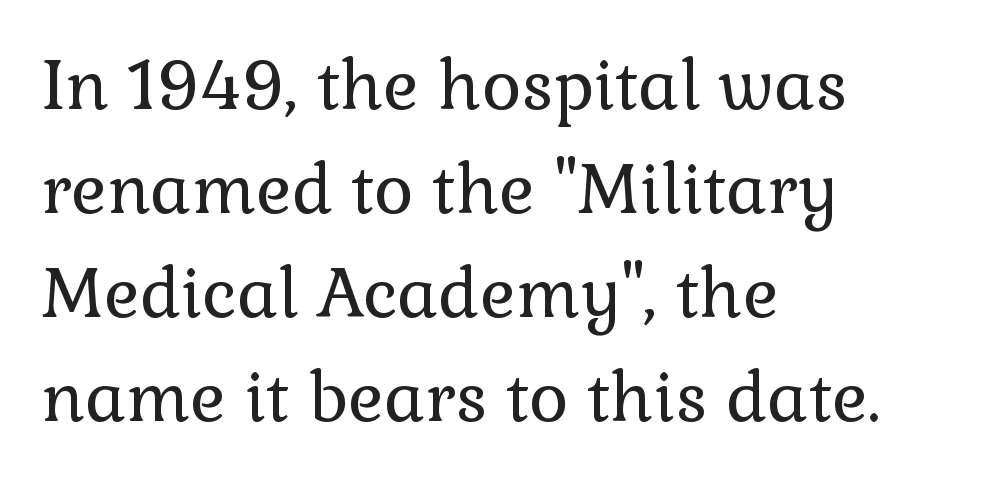
A quiet, ordinary-to-light weight characterises the typeface. The typesetter chose a ragged-right arrangement here. Note: serifs present on the glyphs. Regular leading. The letters advance in unequal steps, a hallmark of proportional type. Italic? Not at all — the glyphs are vertical.
